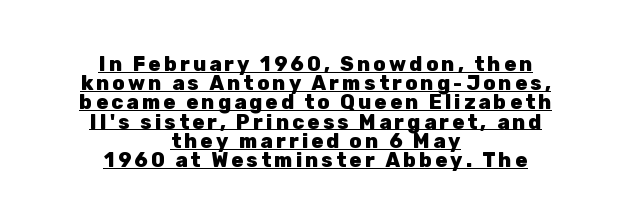
{"italic": "no", "bold": "yes", "underline": "yes", "align": "center", "line_spacing": "tight", "line_spacing_ratio": 0.96, "glyph_px": 20}
